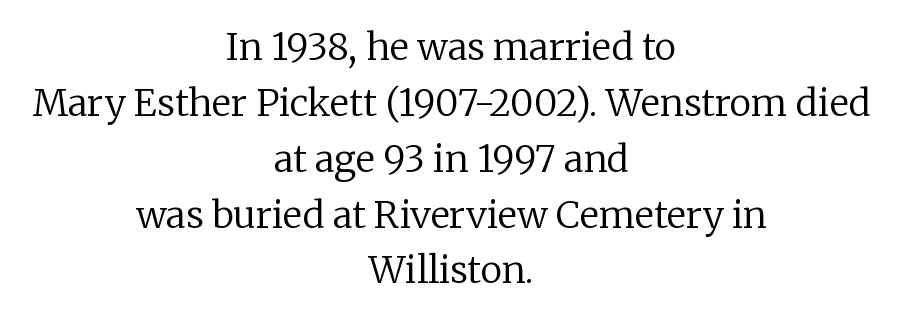
Q: Is the text bold? A: No.
Q: Is the text italic (slanted)? A: No, it is upright.
Q: Is the typeface a serif or a sans-serif typeface? A: Serif.
Q: Is the text underlined? A: No.
Q: How is the paragraph aligned? A: Centered.
Q: Is the spacing between letters normal or unusually wide? A: Normal.
Q: Is the spacing between lines tight, normal or loose? A: Normal.
Q: Width (condensed, normal, or wide)? A: Normal.
Q: Stroke contrast? A: Low.
Q: x-height? A: Medium.
Q: Monospaced? A: No.
